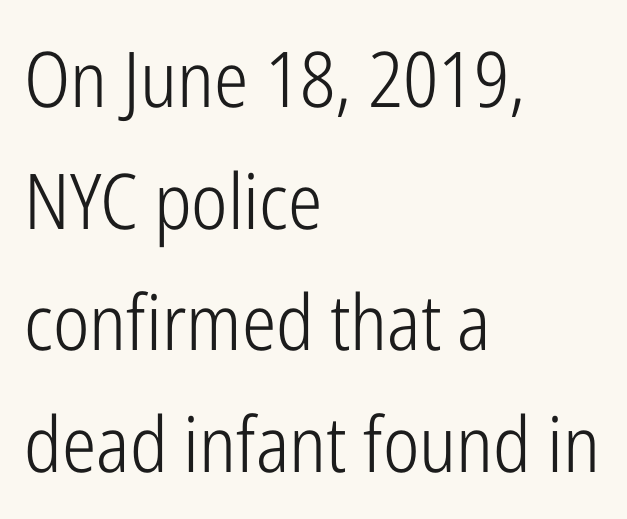
Q: Is the text bold? A: No.
Q: Is the text italic (slanted)? A: No, it is upright.
Q: Is the typeface a serif or a sans-serif typeface? A: Sans-serif.
Q: Is the text underlined? A: No.
Q: How is the paragraph aligned? A: Left-aligned.
Q: Is the spacing between letters normal or unusually wide? A: Normal.
Q: Is the spacing between lines tight, normal or loose? A: Normal.
Q: Width (condensed, normal, or wide)? A: Condensed.
Q: Stroke contrast? A: Low.
Q: x-height? A: Medium.
Q: Monospaced? A: No.
